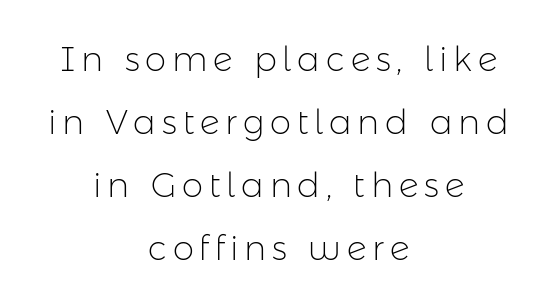
The image shows 34 px light sans-serif type, upright; set centered, line spacing 1.85x, not underlined; low stroke contrast and a medium x-height.
